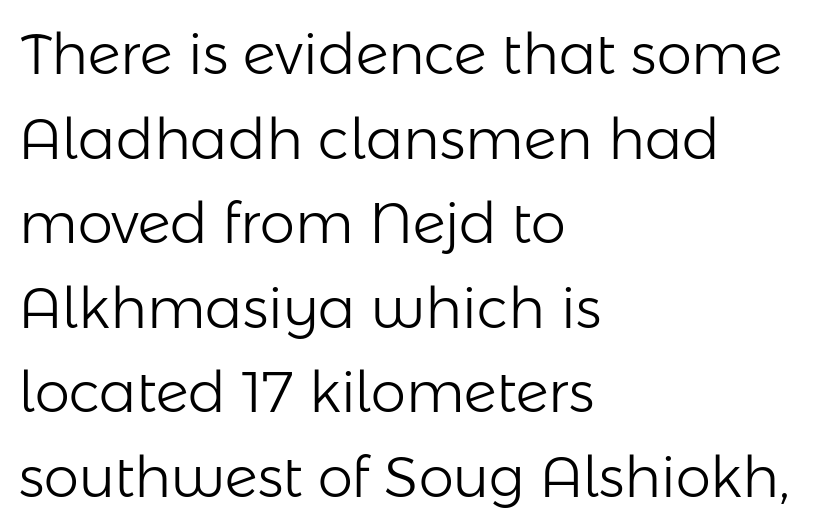
{"serif": "no", "italic": "no", "bold": "no", "weight": "light", "width": "normal", "stroke_contrast": "low", "x_height": "medium", "monospaced": "no", "underline": "no", "align": "left", "line_spacing": "normal", "line_spacing_ratio": 1.51, "letter_spacing": "normal", "letter_spacing_em": 0.0, "glyph_px": 56}
